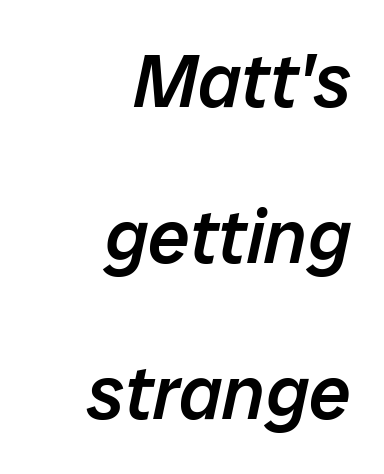
The image shows 75 px semibold type, italic (leaning right); set right-aligned, loose line spacing (2.08x), normal letter spacing, not underlined; low stroke contrast and a medium x-height.
